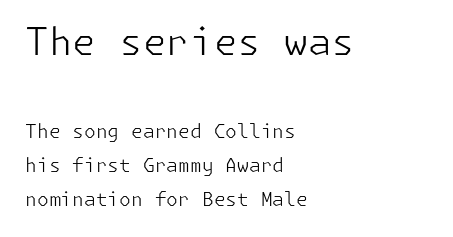
The image shows 38 px light sans-serif type, upright; set left-aligned, line spacing 1.79x, normal letter spacing, not underlined; the first (top) block is 2.0x larger; low stroke contrast and a medium x-height.
